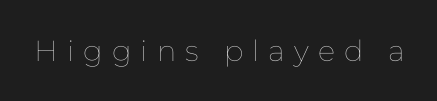
The face used here is proportionally spaced, like ordinary book or web type. Observe the wide spacing: letters keep a clear distance from each other. A typesetter would mark this as roman, not italic. Think standard paragraph weight, or any step lighter than that. Lines of text with bare space underneath.
